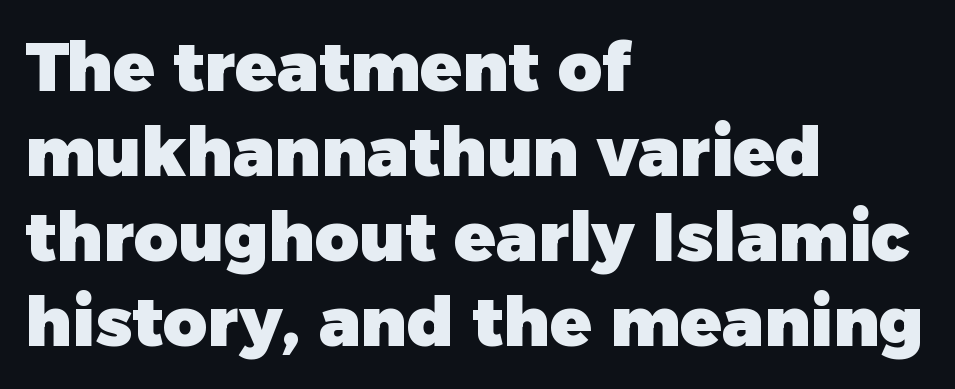
The image shows 68 px heavy sans-serif type, upright; set left-aligned, normal line spacing (1.25x), normal letter spacing, not underlined; low stroke contrast and a medium x-height.
